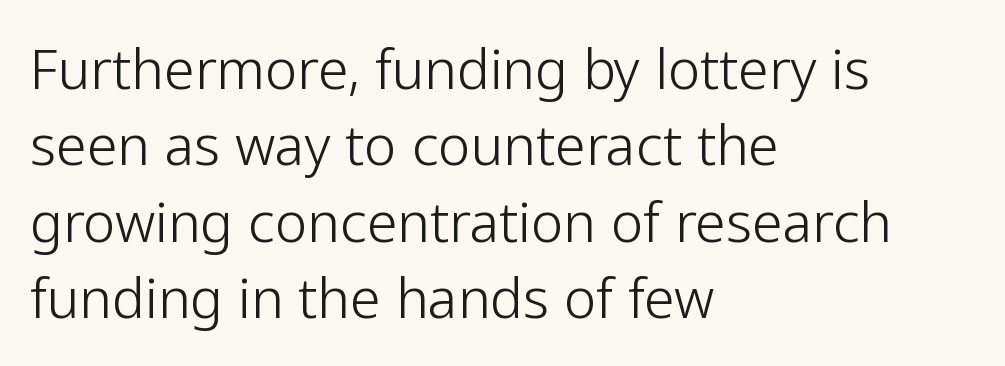
The image shows 55 px light sans-serif type, upright; set left-aligned, normal line spacing (1.39x), normal letter spacing, not underlined; low stroke contrast and a medium x-height.
